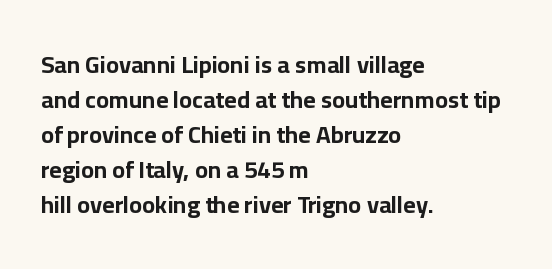
The image shows 24 px bold type, upright; set left-aligned, normal line spacing (1.46x), normal letter spacing, not underlined.
